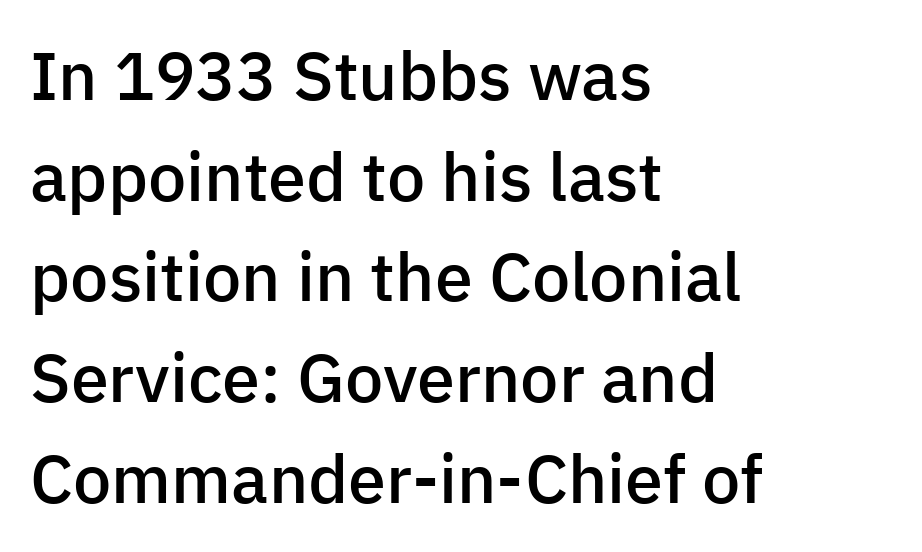
This sample is left-justified, so line endings fall wherever the words run out. Think of a printed novel: that variable character pitch is what you see here. The letters are semibold — heavier than regular but short of a full bold. Unlike a traditional serif, this face leaves its strokes unadorned.
